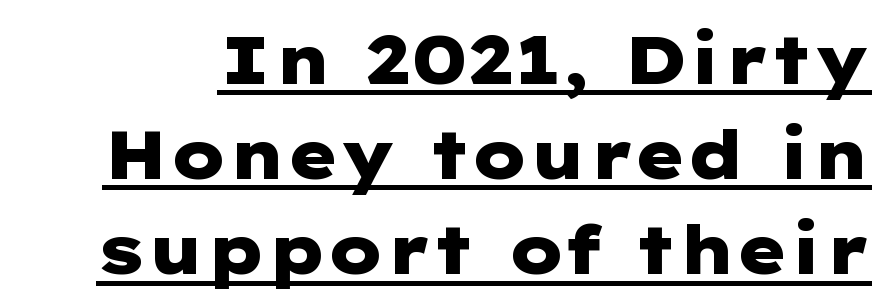
{"serif": "no", "italic": "no", "bold": "yes", "weight": "heavy", "width": "wide", "stroke_contrast": "low", "x_height": "medium", "underline": "yes", "line_spacing": "normal", "line_spacing_ratio": 1.4, "letter_spacing": "normal", "letter_spacing_em": 0.0, "glyph_px": 68}
